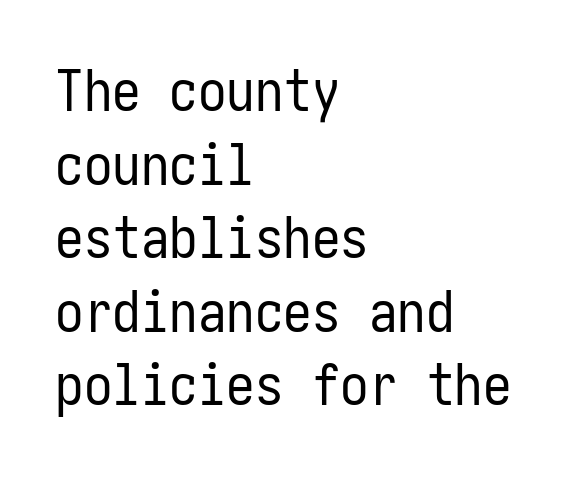
The characters display no serif detailing; their extremities are plain. Unmarked baselines from the first word to the last. Weight: regular or lighter. Baseline-to-baseline distance is the conventional proportion of letter height. Honestly, the letter spacing is just normal — you wouldn't notice it. Teacher's note: observe the even left margin — that is flush-left alignment.
